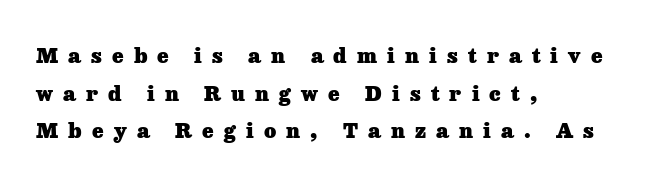
The image shows 21 px bold type, upright; set left-aligned, line spacing 1.79x, unusually wide letter spacing (+0.48 em), not underlined.
